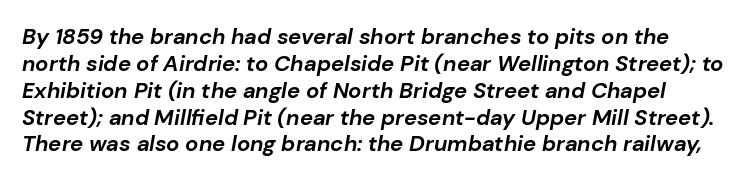
Q: Is the text bold? A: Yes.
Q: Is the text italic (slanted)? A: Yes, it leans right by about 10 degrees.
Q: Is the text underlined? A: No.
Q: Is the spacing between letters normal or unusually wide? A: Normal.
